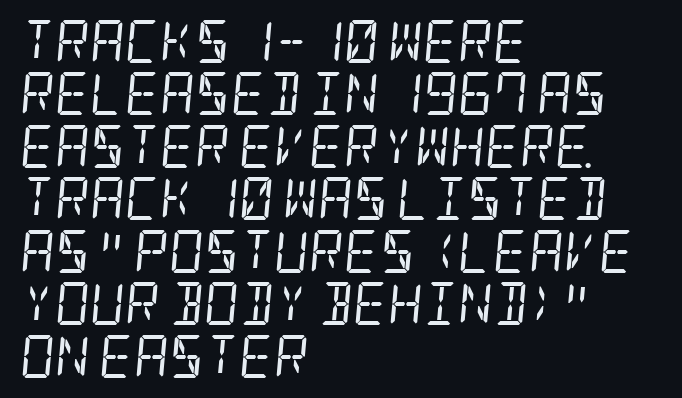
Q: Is the text bold? A: No.
Q: Is the text italic (slanted)? A: Yes, it leans right by about 5 degrees.
Q: Is the typeface a serif or a sans-serif typeface? A: Serif.
Q: Is the text underlined? A: No.
Q: How is the paragraph aligned? A: Left-aligned.
Q: Is the spacing between letters normal or unusually wide? A: Normal.
Q: Width (condensed, normal, or wide)? A: Condensed.
Q: Stroke contrast? A: Low.
Q: x-height? A: Large.
